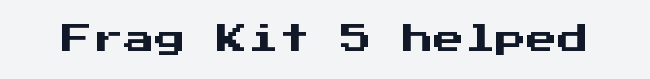
{"serif": "no", "italic": "no", "width": "normal", "stroke_contrast": "medium", "x_height": "medium", "monospaced": "yes", "underline": "no", "letter_spacing": "normal", "letter_spacing_em": 0.0, "glyph_px": 31}
